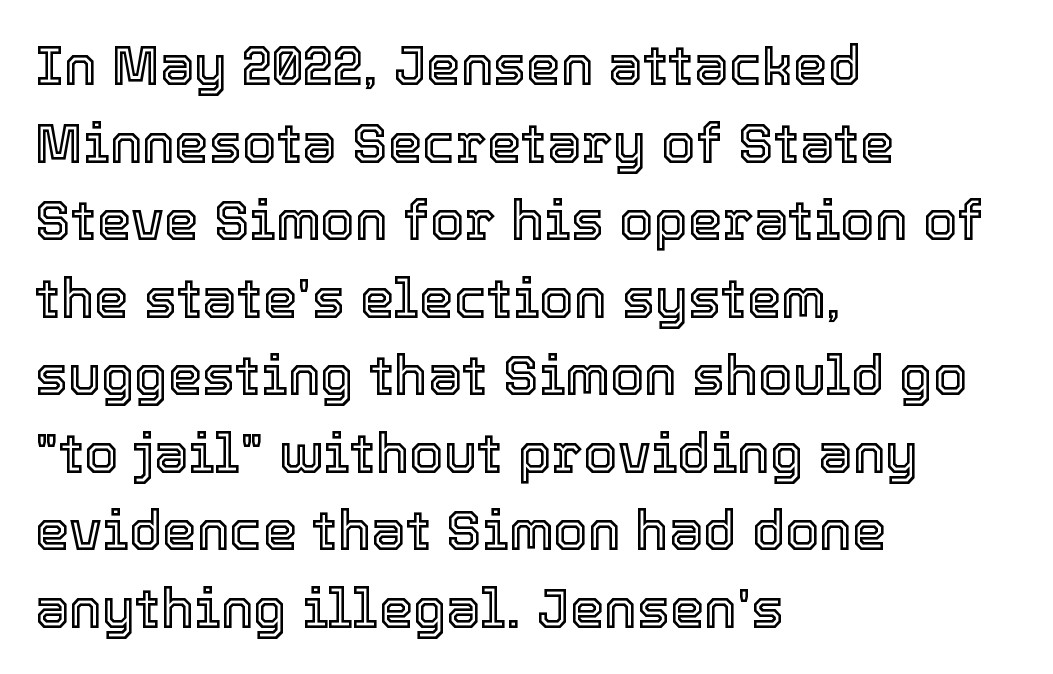
Q: Is the text italic (slanted)? A: No, it is upright.
Q: Is the text underlined? A: No.
Q: How is the paragraph aligned? A: Left-aligned.
Q: Is the spacing between letters normal or unusually wide? A: Normal.
Q: Is the spacing between lines tight, normal or loose? A: Normal.
Q: Width (condensed, normal, or wide)? A: Normal.
Q: x-height? A: Medium.
Q: Monospaced? A: No.
